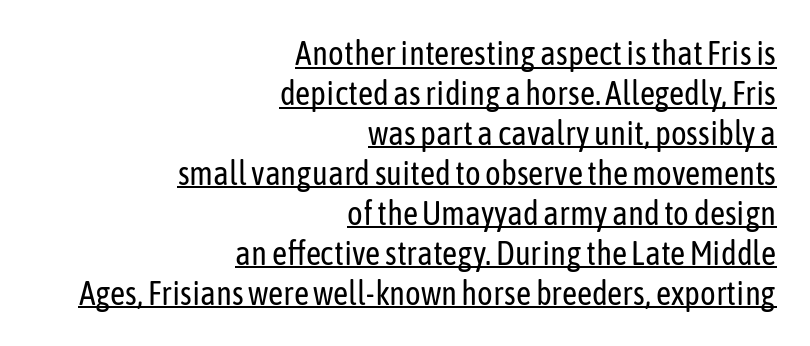
The image shows 33 px regular-weight, condensed sans-serif type, upright; set right-aligned, line spacing 1.21x, normal letter spacing, underlined; low stroke contrast and a medium x-height.
